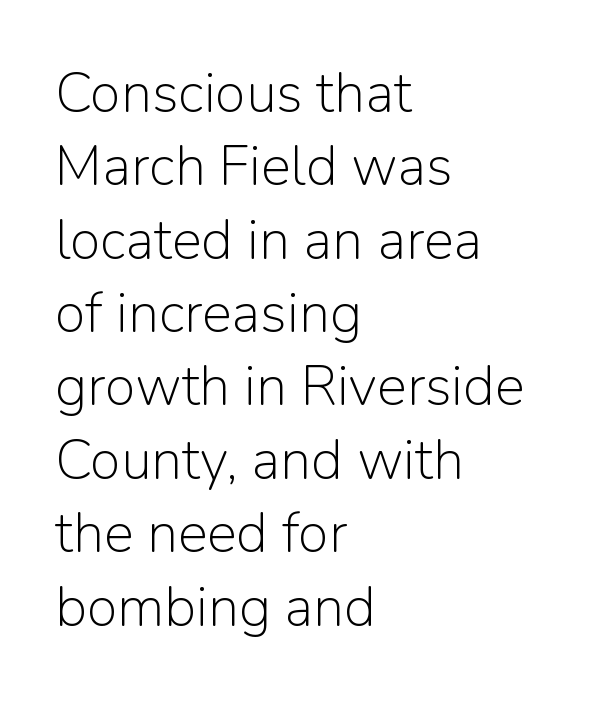
How would I describe the line gaps? Plain and ordinary. A typesetter would call this proportional, since set widths differ per character. Nobody drew a line under any word here. Serif or sans? Sans — the stroke terminals are bare. These lines keep a tight, regular rhythm from letter to letter.
